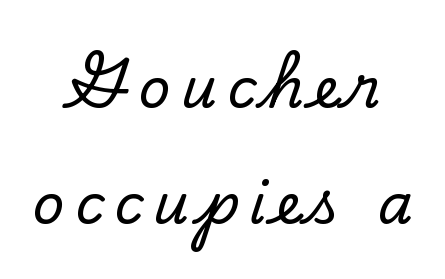
The image shows 56 px serif type; set centered, loose line spacing (2.08x), not underlined; low stroke contrast and a small x-height.
